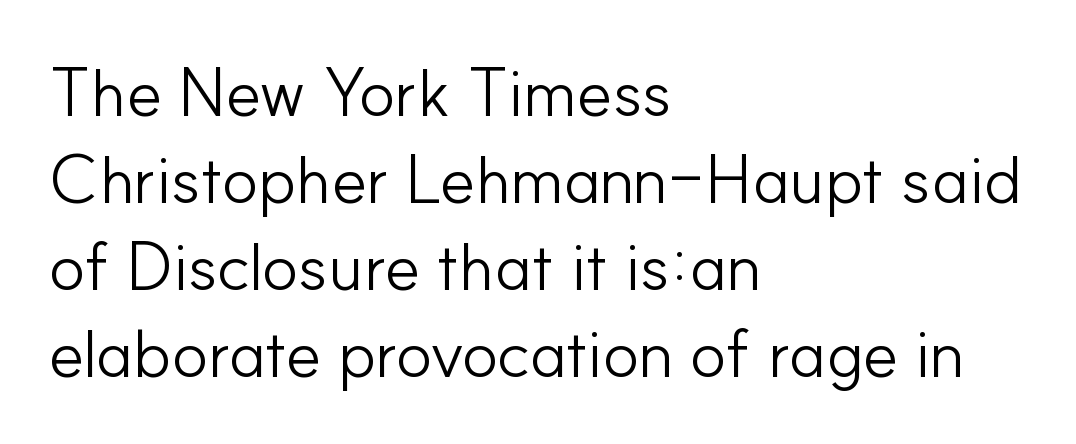
The image shows 68 px light sans-serif type, upright; set left-aligned, normal line spacing (1.28x), normal letter spacing, not underlined; low stroke contrast and a small x-height.
